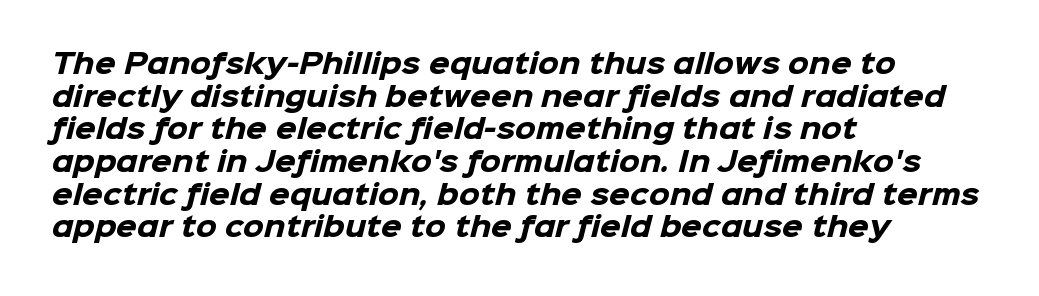
{"bold": "yes", "underline": "no", "align": "left", "line_spacing_ratio": 1.21, "letter_spacing": "normal", "letter_spacing_em": 0.0, "glyph_px": 27}
